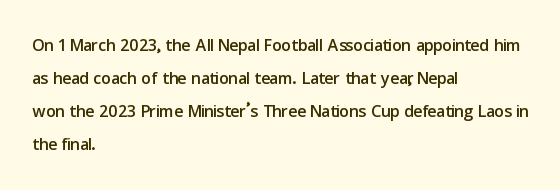
{"italic": "no", "underline": "no", "align": "left", "line_spacing": "normal", "line_spacing_ratio": 1.37, "letter_spacing": "normal", "letter_spacing_em": 0.0, "glyph_px": 24}
